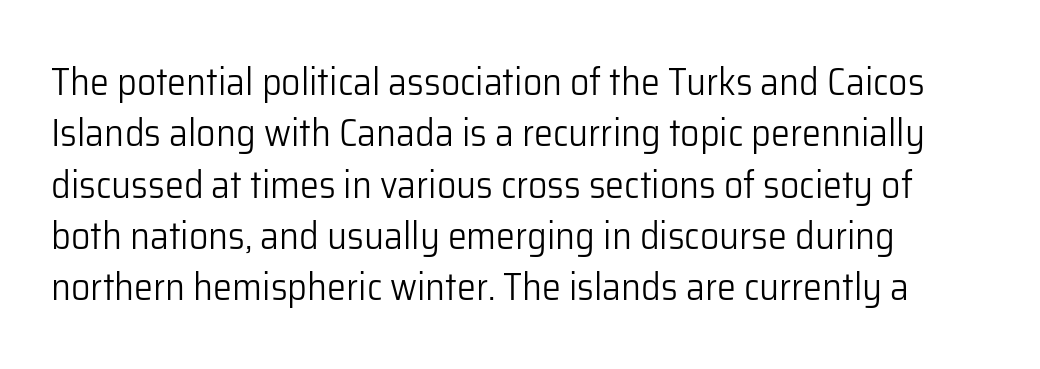
Q: Is the text bold? A: No.
Q: Is the text italic (slanted)? A: No, it is upright.
Q: Is the typeface a serif or a sans-serif typeface? A: Sans-serif.
Q: Is the text underlined? A: No.
Q: Is the spacing between letters normal or unusually wide? A: Normal.
Q: Is the spacing between lines tight, normal or loose? A: Normal.
Q: Width (condensed, normal, or wide)? A: Normal.
Q: Stroke contrast? A: Low.
Q: x-height? A: Medium.
Q: Monospaced? A: No.
